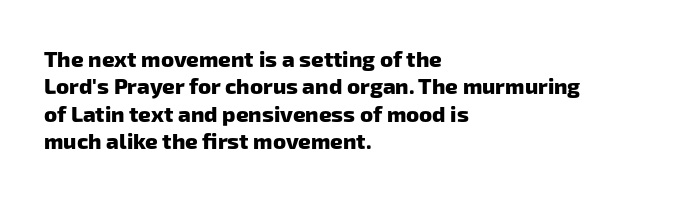
Does extra space separate the letters? No, they use regular spacing. Stroke thickness is high; the sample reads as a true bold. The paragraph shown leans on its left margin. This rendering features lettering with no underline.
